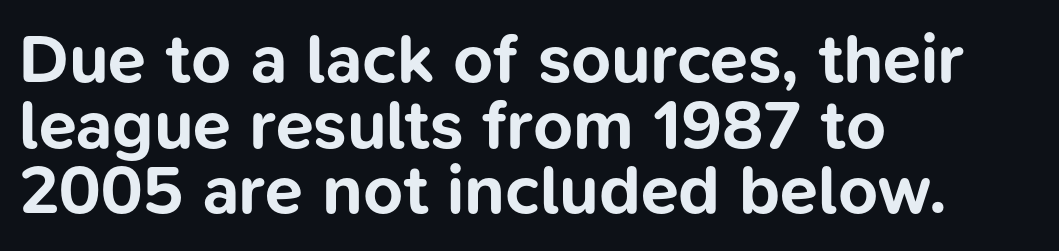
{"serif": "no", "italic": "no", "bold": "yes", "weight": "bold", "width": "normal", "stroke_contrast": "low", "x_height": "medium", "monospaced": "no", "underline": "no", "align": "left", "line_spacing": "tight", "line_spacing_ratio": 0.95, "letter_spacing": "normal", "letter_spacing_em": 0.0, "glyph_px": 69}
